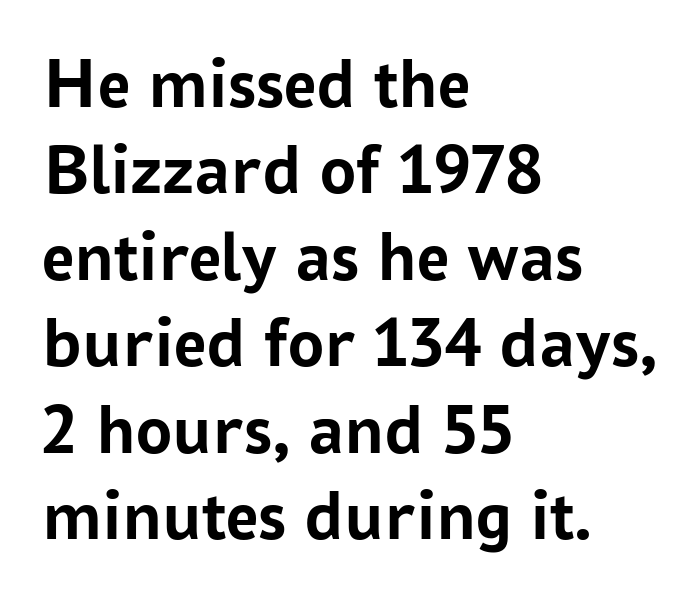
Underlining? Definitely not there. Characters follow at the spacing the type designer built in. The setting favours the left margin, as ordinary paragraphs usually do. These lines carry a lot of weight — the face is fully bold. The passage shown is typed in a proportional face where columns would drift.
